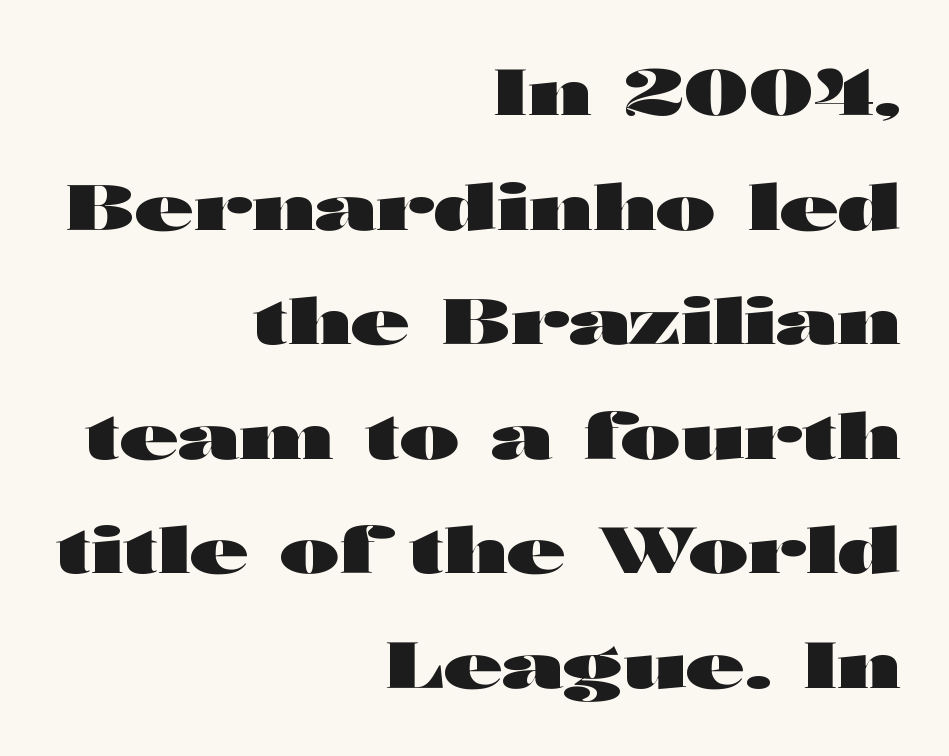
Q: Is the text bold? A: Yes.
Q: Is the text italic (slanted)? A: No, it is upright.
Q: Is the typeface a serif or a sans-serif typeface? A: Serif.
Q: Is the text underlined? A: No.
Q: How is the paragraph aligned? A: Right-aligned.
Q: Is the spacing between letters normal or unusually wide? A: Normal.
Q: Width (condensed, normal, or wide)? A: Wide.
Q: Stroke contrast? A: High.
Q: x-height? A: Medium.
Q: Monospaced? A: No.
